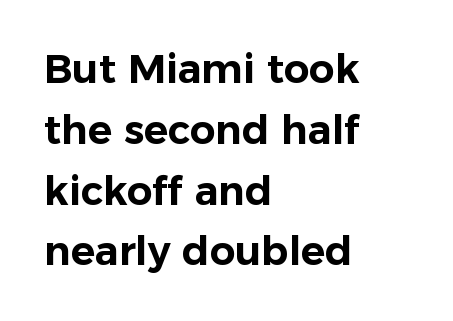
Q: Is the text italic (slanted)? A: No, it is upright.
Q: Is the typeface a serif or a sans-serif typeface? A: Sans-serif.
Q: Is the text underlined? A: No.
Q: How is the paragraph aligned? A: Left-aligned.
Q: Is the spacing between letters normal or unusually wide? A: Normal.
Q: Is the spacing between lines tight, normal or loose? A: Normal.
Q: Width (condensed, normal, or wide)? A: Normal.
Q: Stroke contrast? A: Low.
Q: x-height? A: Medium.
Q: Monospaced? A: No.
